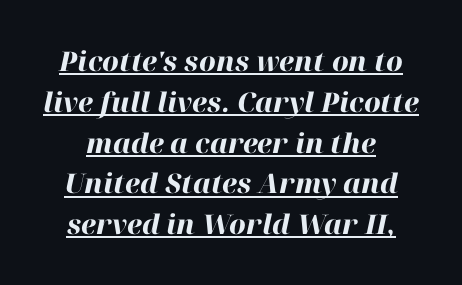
These lines sit exactly where default settings would place them. The sample's only ornament is a line tracing under the words. These lines carry a lot of weight — the face is fully bold. You could call the tracking neutral — neither tight nor loose.
